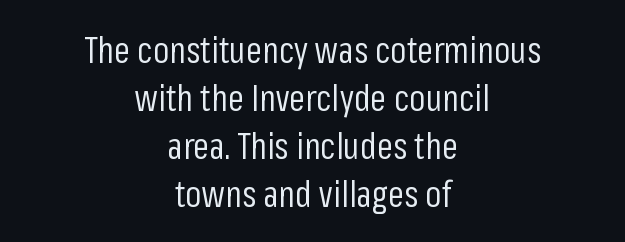
Q: Is the text bold? A: No.
Q: Is the text italic (slanted)? A: No, it is upright.
Q: Is the typeface a serif or a sans-serif typeface? A: Sans-serif.
Q: Is the text underlined? A: No.
Q: How is the paragraph aligned? A: Centered.
Q: Is the spacing between letters normal or unusually wide? A: Normal.
Q: Is the spacing between lines tight, normal or loose? A: Normal.
Q: Width (condensed, normal, or wide)? A: Condensed.
Q: Stroke contrast? A: Low.
Q: x-height? A: Medium.
Q: Monospaced? A: No.
